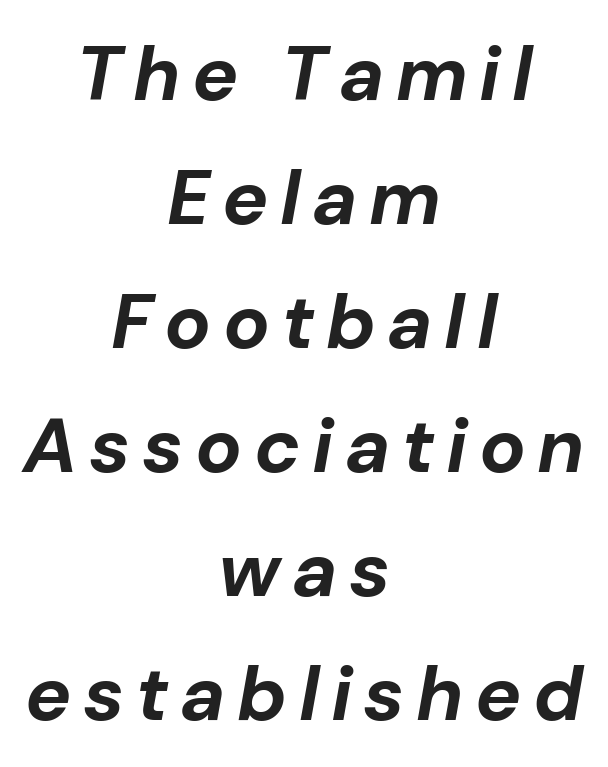
Q: Is the text bold? A: Yes.
Q: Is the text italic (slanted)? A: Yes, it leans right by about 10 degrees.
Q: Is the text underlined? A: No.
Q: How is the paragraph aligned? A: Centered.
Q: Is the spacing between lines tight, normal or loose? A: Normal.
Q: Width (condensed, normal, or wide)? A: Normal.
Q: Stroke contrast? A: Low.
Q: x-height? A: Medium.
Q: Monospaced? A: No.
